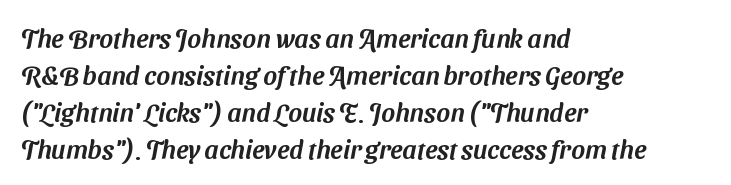
{"underline": "no", "align": "left", "line_spacing": "normal", "line_spacing_ratio": 1.42, "letter_spacing": "normal", "letter_spacing_em": 0.0, "glyph_px": 26}
